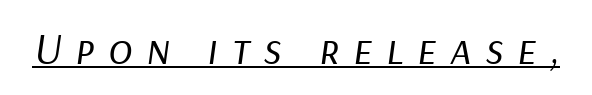
{"italic": "yes", "lean": "right", "slant_degrees": 9, "bold": "no", "weight": "regular", "width": "normal", "stroke_contrast": "low", "x_height": "medium", "monospaced": "no", "underline": "yes", "letter_spacing": "wide", "letter_spacing_em": 0.3, "glyph_px": 45}
